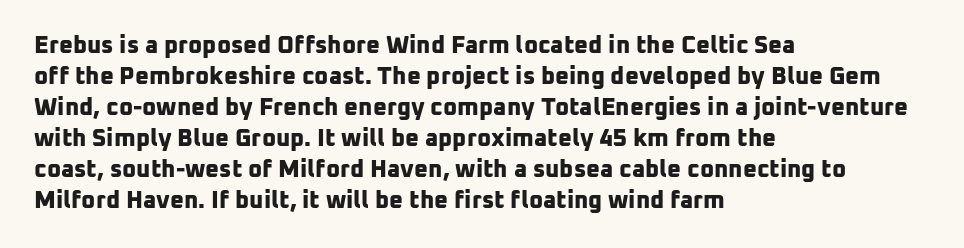
The image shows 24 px bold type; set left-aligned, normal line spacing (1.29x), normal letter spacing, not underlined.
